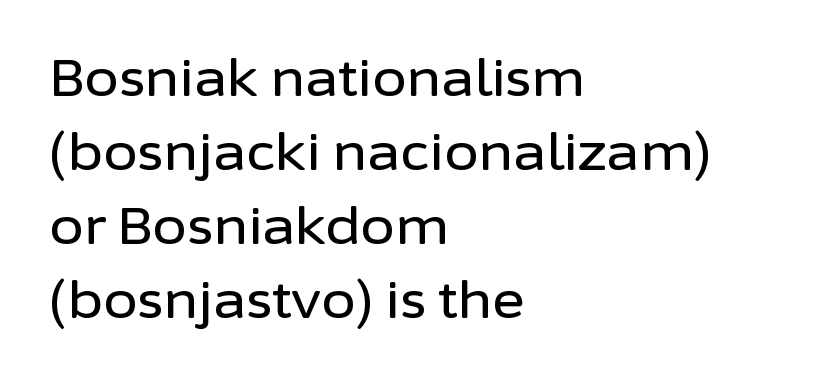
The type sits square on the baseline with zero lean. Words float on clear page, feet unadorned. Is there much room between lines? A standard amount, neither cramped nor airy. A typesetter would call this proportional, since set widths differ per character. Tracking here is standard; glyphs follow each other at the usual distance. Layout note: lines flush left.
